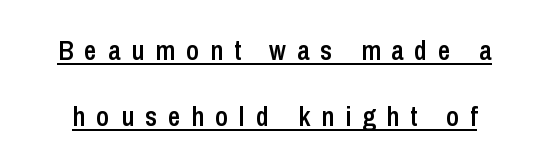
Q: Is the text bold? A: Semi-bold.
Q: Is the text italic (slanted)? A: No, it is upright.
Q: Is the text underlined? A: Yes.
Q: Is the spacing between letters normal or unusually wide? A: Unusually wide.
Q: Is the spacing between lines tight, normal or loose? A: Loose.
